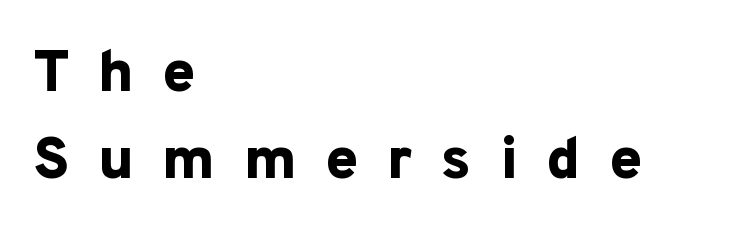
{"serif": "no", "italic": "no", "bold": "yes", "weight": "bold", "width": "normal", "stroke_contrast": "low", "x_height": "medium", "monospaced": "no", "underline": "no", "align": "left", "line_spacing": "normal", "line_spacing_ratio": 1.47, "letter_spacing": "wide", "letter_spacing_em": 0.48, "glyph_px": 59}
